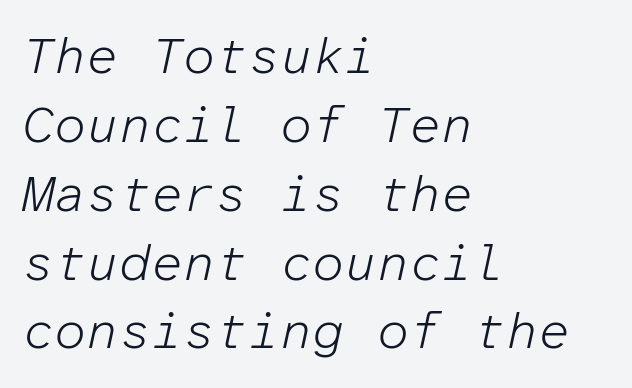
{"italic": "yes", "lean": "right", "slant_degrees": 12, "bold": "no", "weight": "light", "width": "normal", "stroke_contrast": "low", "x_height": "medium", "monospaced": "yes", "underline": "no", "align": "left", "line_spacing": "normal", "line_spacing_ratio": 1.35, "letter_spacing": "normal", "letter_spacing_em": 0.0, "glyph_px": 51}
